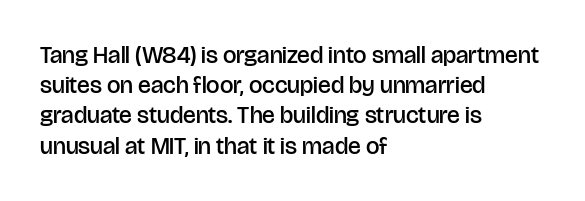
Q: Is the text bold? A: Semi-bold.
Q: Is the text italic (slanted)? A: No, it is upright.
Q: Is the text underlined? A: No.
Q: How is the paragraph aligned? A: Left-aligned.
Q: Is the spacing between letters normal or unusually wide? A: Normal.
Q: Is the spacing between lines tight, normal or loose? A: Normal.
